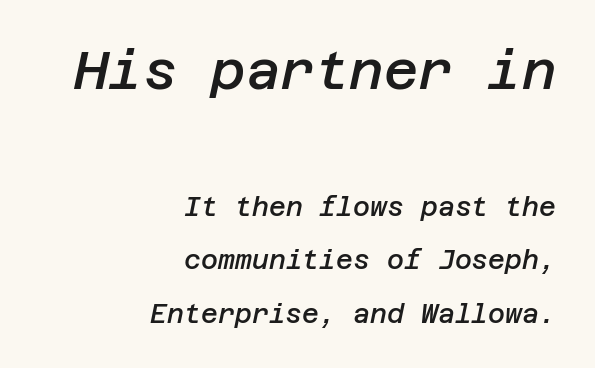
{"italic": "yes", "lean": "right", "slant_degrees": 12, "bold": "semi", "weight": "semibold", "width": "normal", "stroke_contrast": "low", "x_height": "large", "underline": "no", "align": "right", "line_spacing": "loose", "line_spacing_ratio": 2.06, "letter_spacing": "normal", "letter_spacing_em": 0.0, "larger_block": "first", "size_ratio": 2.04, "glyph_px": 53}
